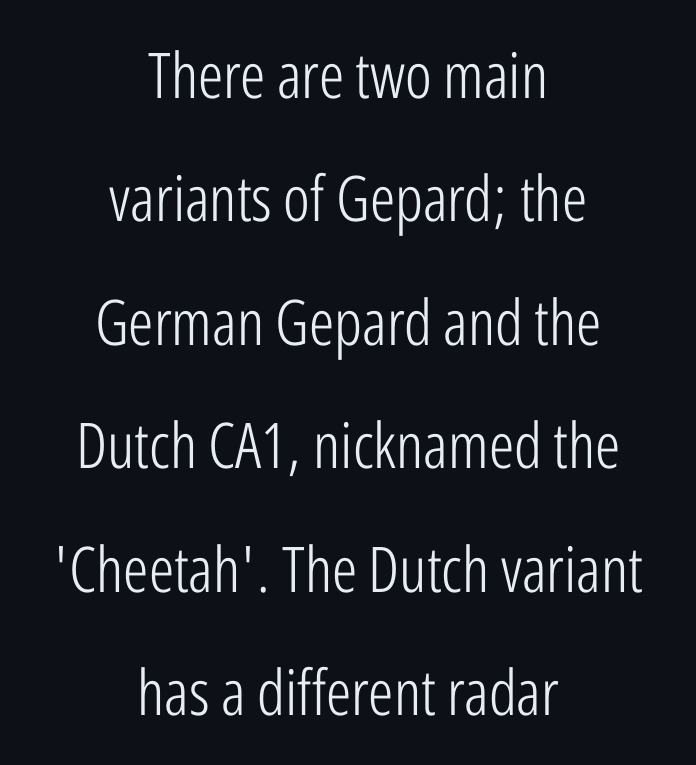
{"serif": "no", "italic": "no", "bold": "no", "weight": "light", "width": "condensed", "stroke_contrast": "low", "x_height": "medium", "monospaced": "no", "underline": "no", "align": "center", "line_spacing": "loose", "line_spacing_ratio": 1.96, "letter_spacing": "normal", "letter_spacing_em": 0.0, "glyph_px": 63}
